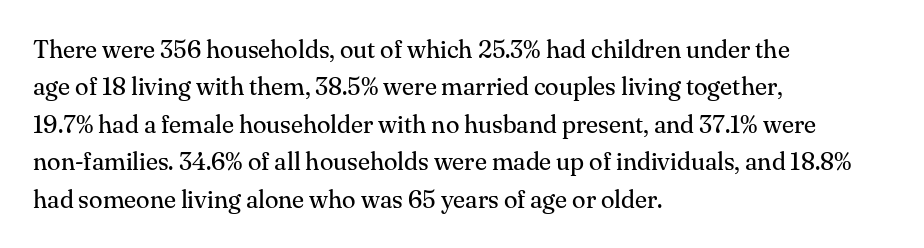
The image shows 25 px text type, upright; set left-aligned, normal line spacing (1.5x), normal letter spacing, not underlined.
